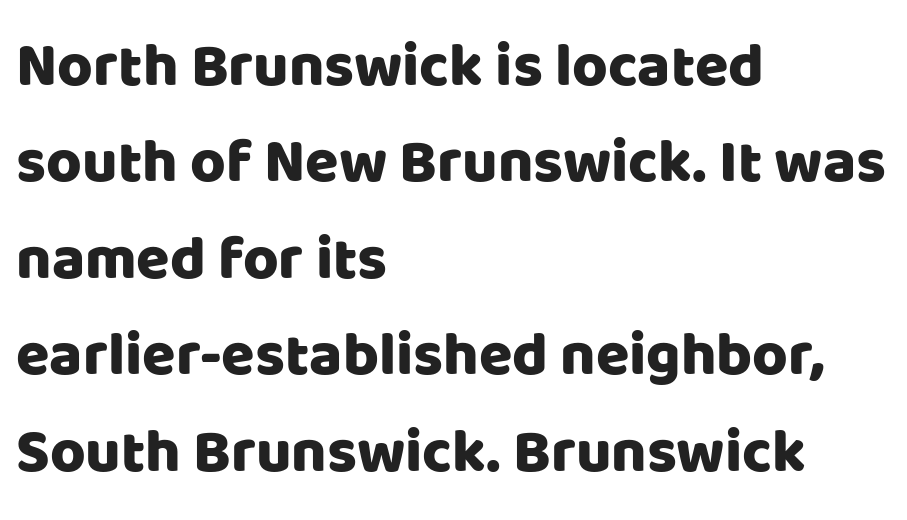
Q: Is the text italic (slanted)? A: No, it is upright.
Q: Is the typeface a serif or a sans-serif typeface? A: Sans-serif.
Q: Is the text underlined? A: No.
Q: How is the paragraph aligned? A: Left-aligned.
Q: Is the spacing between letters normal or unusually wide? A: Normal.
Q: Is the spacing between lines tight, normal or loose? A: Normal.
Q: Width (condensed, normal, or wide)? A: Normal.
Q: Stroke contrast? A: Low.
Q: x-height? A: Large.
Q: Monospaced? A: No.
